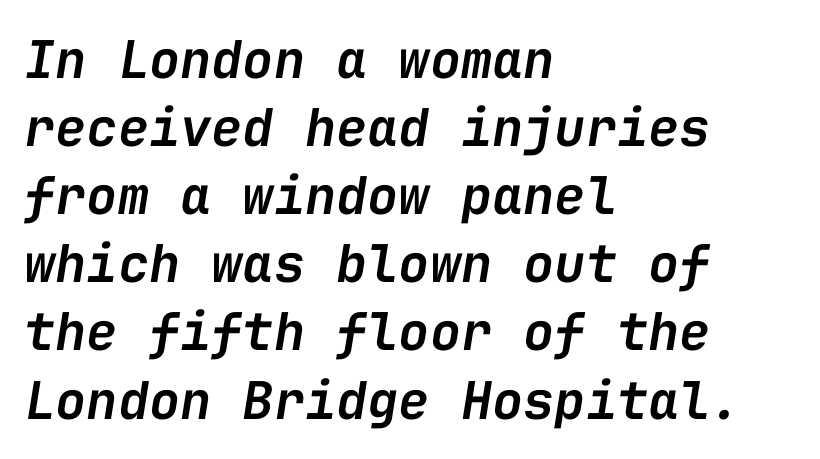
Q: Is the text bold? A: Semi-bold.
Q: Is the text italic (slanted)? A: Yes, it leans right by about 9 degrees.
Q: Is the text underlined? A: No.
Q: How is the paragraph aligned? A: Left-aligned.
Q: Is the spacing between letters normal or unusually wide? A: Normal.
Q: Is the spacing between lines tight, normal or loose? A: Normal.
Q: Width (condensed, normal, or wide)? A: Normal.
Q: Stroke contrast? A: Low.
Q: x-height? A: Medium.
Q: Monospaced? A: Yes.
